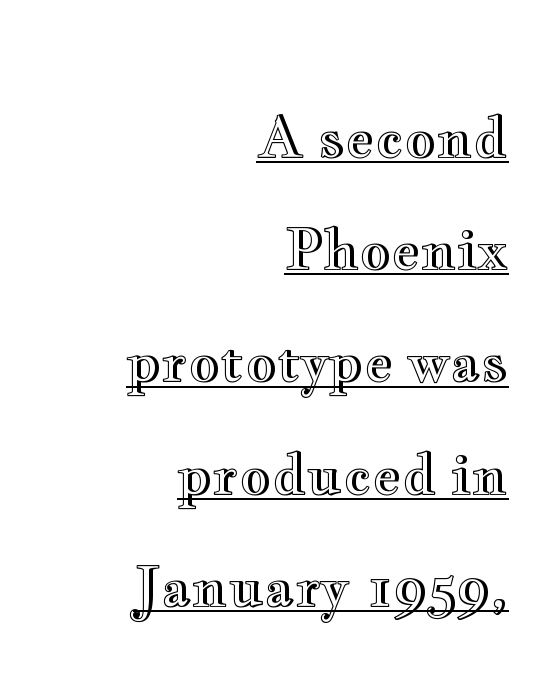
{"italic": "no", "width": "wide", "x_height": "small", "monospaced": "no", "underline": "yes", "align": "right", "line_spacing": "loose", "line_spacing_ratio": 2.04, "letter_spacing": "normal", "letter_spacing_em": 0.0, "glyph_px": 55}
